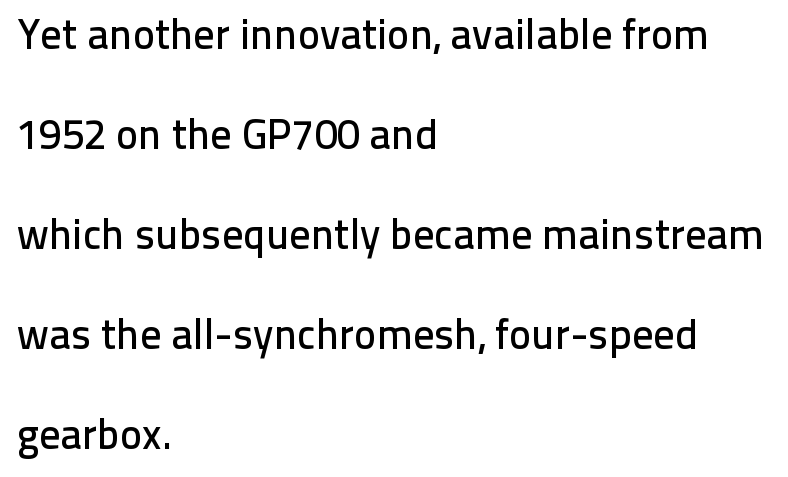
The image shows 42 px sans-serif type, upright; set left-aligned, loose line spacing (2.38x), normal letter spacing, not underlined; low stroke contrast and a medium x-height.
